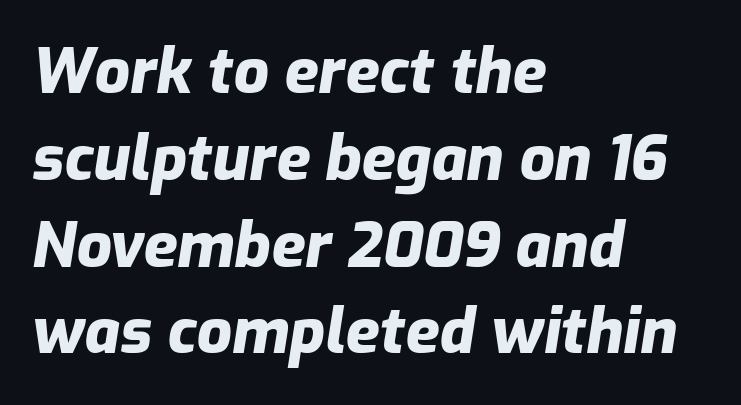
Looks like regular typesetting: each glyph gets only the width it needs. Typographic density is high because the face is bold. Nobody touched the tracking dial on this one. This sample is left-justified, so line endings fall wherever the words run out. Observe the lean: these are italic letterforms. Line spacing here is normal.
